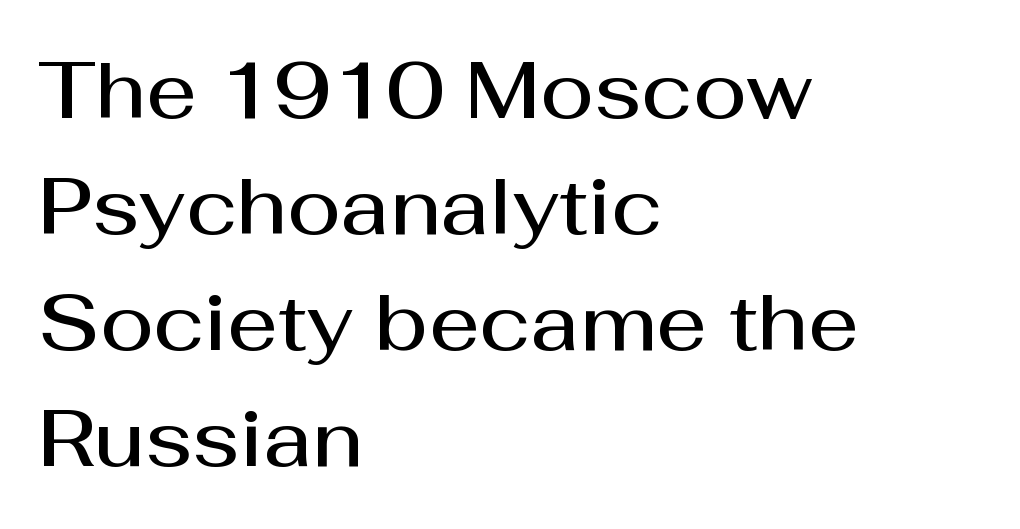
Is the letter spacing exaggerated? No — it looks like the ordinary default. Each glyph is drawn with semibold strokes, heavier than normal yet not fully bold. Every stem runs plumb, perpendicular to the baseline. The specimen omits any rule beneath the text block's lines. Whoever set this chose a conventional vertical rhythm.
